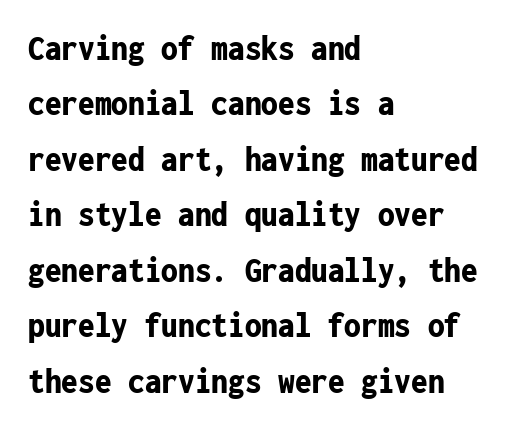
Do the characters align in a grid? Yes, the font is monospaced. Every character sits straight up, as roman type does. Inter-character spacing is left at the font's built-in metrics. Note: no serifs on the glyphs.
